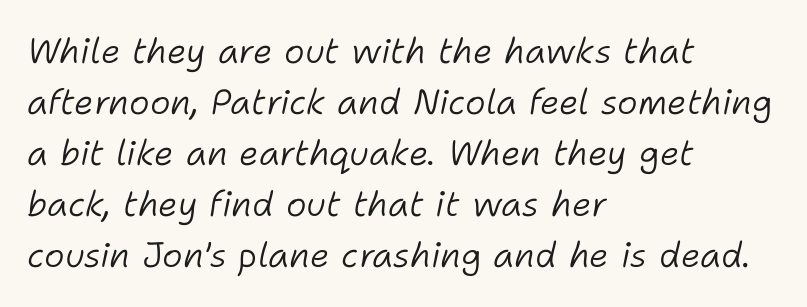
The image shows 35 px light type, italic (leaning right); set left-aligned, normal line spacing (1.46x), normal letter spacing, not underlined; low stroke contrast and a medium x-height.
